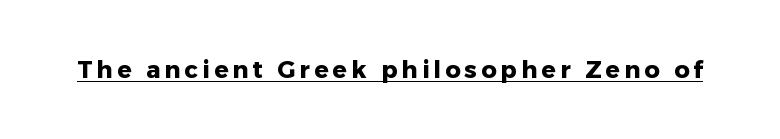
{"italic": "no", "bold": "yes", "underline": "yes", "glyph_px": 24}
